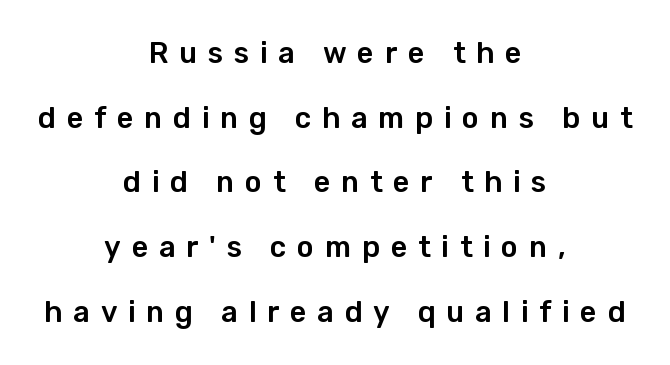
Q: Is the text italic (slanted)? A: No, it is upright.
Q: Is the typeface a serif or a sans-serif typeface? A: Sans-serif.
Q: Is the text underlined? A: No.
Q: How is the paragraph aligned? A: Centered.
Q: Is the spacing between letters normal or unusually wide? A: Unusually wide.
Q: Is the spacing between lines tight, normal or loose? A: Loose.
Q: Width (condensed, normal, or wide)? A: Normal.
Q: Stroke contrast? A: Low.
Q: x-height? A: Medium.
Q: Monospaced? A: No.
